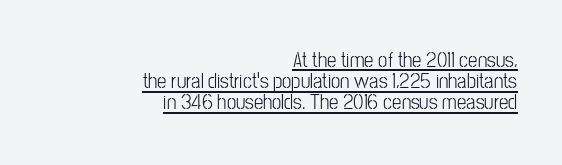
Leading is clearly below the norm, producing a dense column. Unbolded letterforms with no extra heft. The gaps between neighbouring characters are ordinary and unremarkable. Decoration check: the copy is underlined. One-word summary of the alignment: right. Ascenders rise straight up at ninety degrees.
